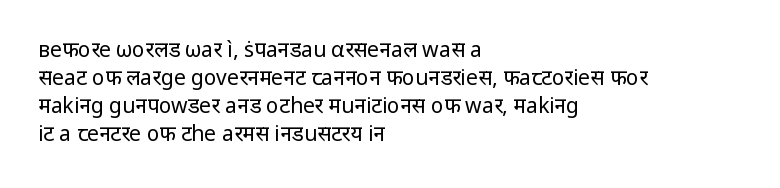
{"italic": "no", "bold": "no", "underline": "no", "align": "left", "line_spacing": "normal", "line_spacing_ratio": 1.33, "letter_spacing": "normal", "letter_spacing_em": 0.0, "glyph_px": 21}
